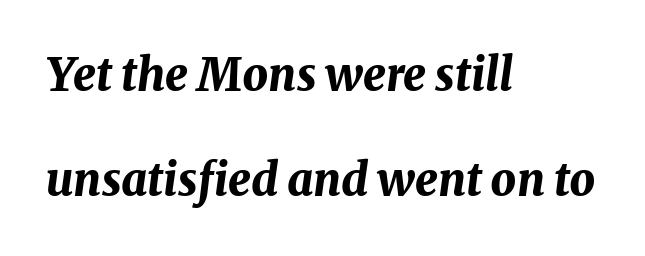
Bare-footed words on every line. The specimen reads as italic at a glance. Loosely led — the rows are spread out. This sample uses plain, unmodified letter spacing. The sample has been set heavy, in full bold.
